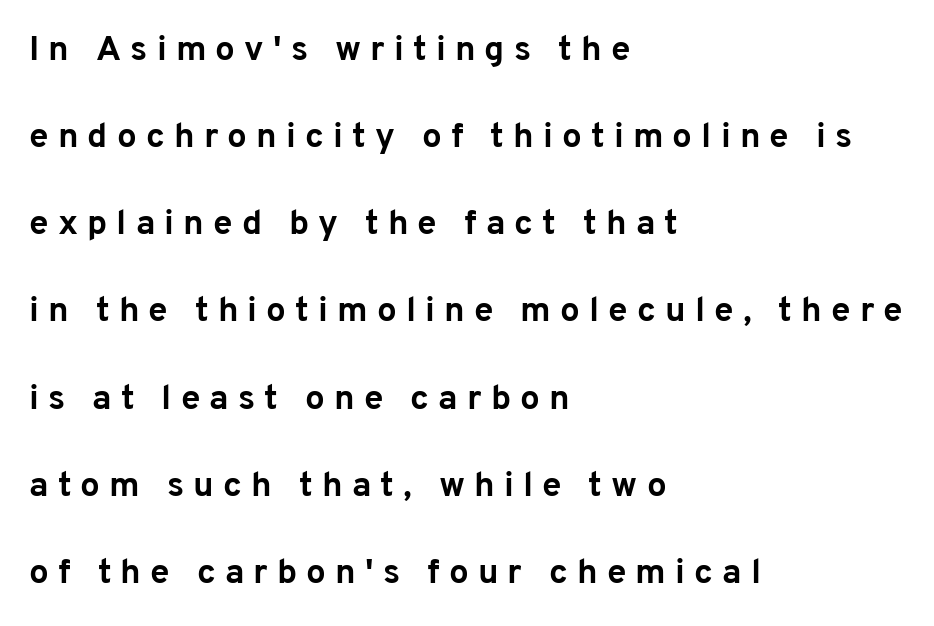
The image shows 35 px bold sans-serif type, upright; set left-aligned, loose line spacing (2.49x), unusually wide letter spacing (+0.26 em), not underlined; low stroke contrast and a medium x-height.
